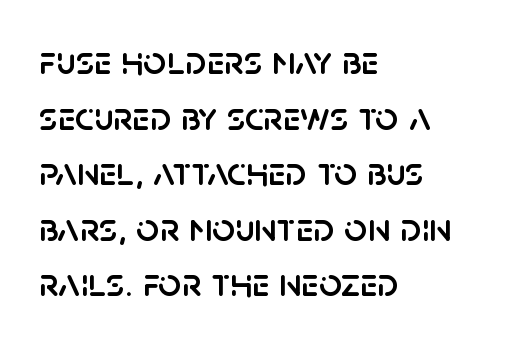
The image shows 40 px sans-serif type, upright; set left-aligned, normal line spacing (1.39x), normal letter spacing, not underlined; low stroke contrast and a large x-height.
